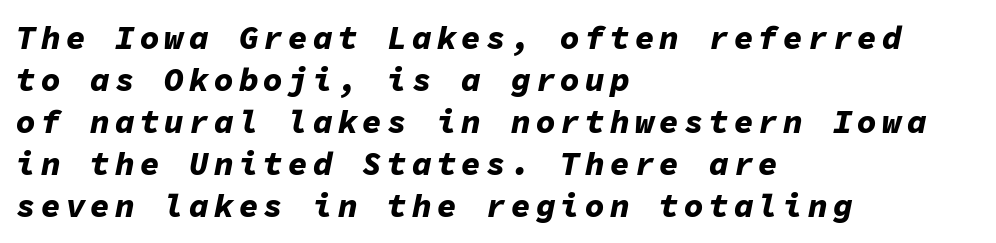
The image shows 33 px bold type, italic (leaning right), monospaced; set left-aligned, normal line spacing (1.27x), not underlined; low stroke contrast and a medium x-height.
